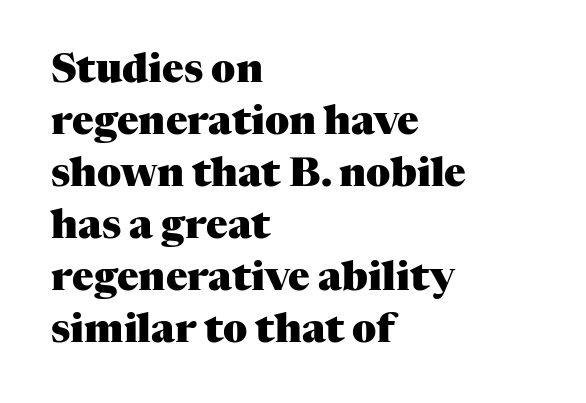
The image shows 40 px heavy serif type, upright; set left-aligned, normal line spacing (1.3x), normal letter spacing, not underlined; medium stroke contrast and a medium x-height.
